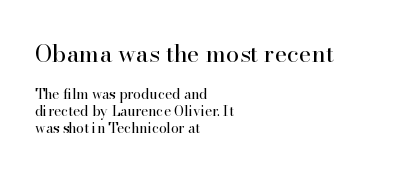
Q: Is the text bold? A: No.
Q: Is the text italic (slanted)? A: No, it is upright.
Q: Is the text underlined? A: No.
Q: How is the paragraph aligned? A: Left-aligned.
Q: Is the spacing between letters normal or unusually wide? A: Normal.
Q: Which block of text is set in a larger size, the first (top) or the second (bottom)? A: The first (top) one.
